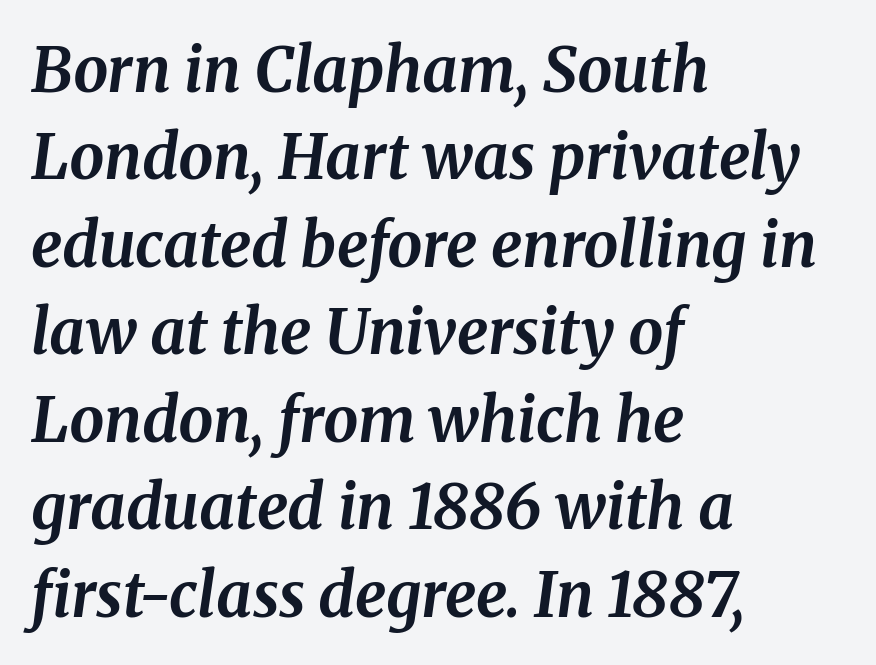
Q: Is the text bold? A: Yes.
Q: Is the text italic (slanted)? A: Yes, it leans right by about 8 degrees.
Q: Is the typeface a serif or a sans-serif typeface? A: Serif.
Q: Is the text underlined? A: No.
Q: How is the paragraph aligned? A: Left-aligned.
Q: Is the spacing between letters normal or unusually wide? A: Normal.
Q: Is the spacing between lines tight, normal or loose? A: Normal.
Q: Width (condensed, normal, or wide)? A: Normal.
Q: Stroke contrast? A: Medium.
Q: x-height? A: Medium.
Q: Monospaced? A: No.
